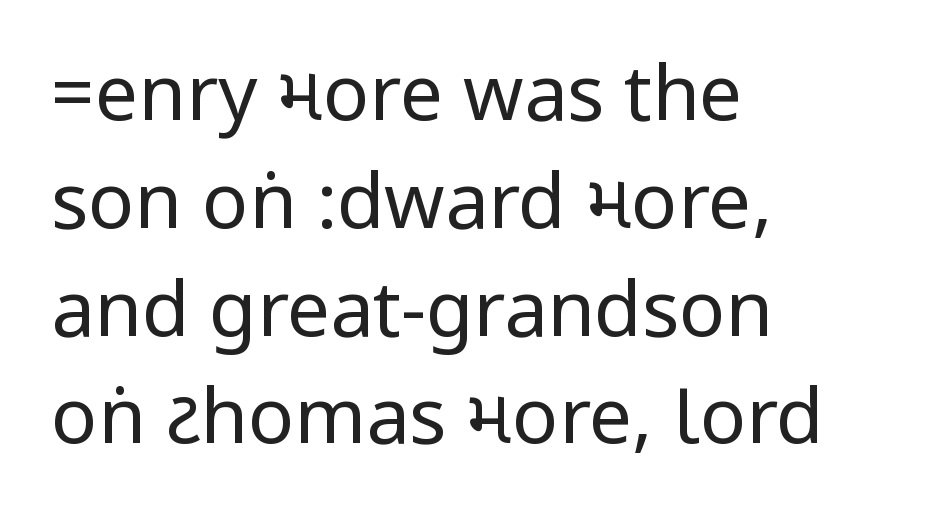
Q: Is the text bold? A: No.
Q: Is the text italic (slanted)? A: No, it is upright.
Q: Is the typeface a serif or a sans-serif typeface? A: Sans-serif.
Q: Is the text underlined? A: No.
Q: How is the paragraph aligned? A: Left-aligned.
Q: Is the spacing between letters normal or unusually wide? A: Normal.
Q: Is the spacing between lines tight, normal or loose? A: Normal.
Q: Width (condensed, normal, or wide)? A: Condensed.
Q: Stroke contrast? A: Low.
